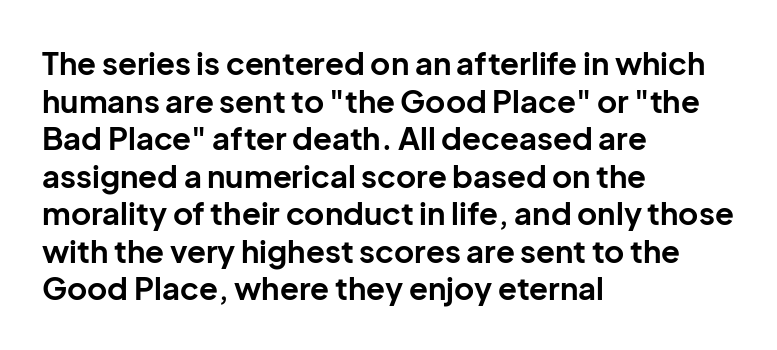
{"serif": "no", "italic": "no", "bold": "yes", "weight": "bold", "width": "normal", "stroke_contrast": "low", "x_height": "medium", "monospaced": "no", "underline": "no", "align": "left", "line_spacing_ratio": 1.21, "letter_spacing": "normal", "letter_spacing_em": 0.0, "glyph_px": 31}
